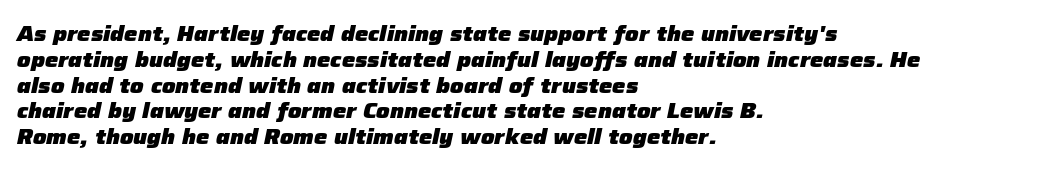
The image shows 21 px bold type, italic (leaning right); set left-aligned, line spacing 1.23x, normal letter spacing, not underlined.
